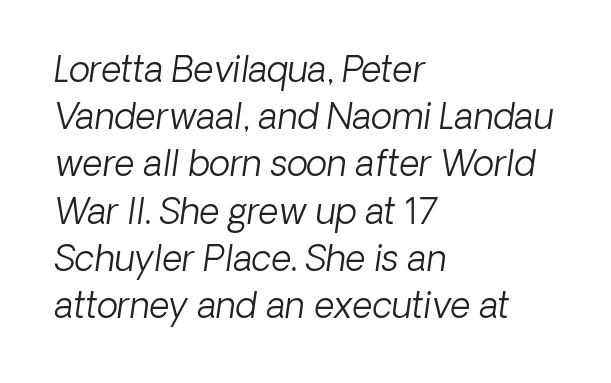
Q: Is the text bold? A: No.
Q: Is the text italic (slanted)? A: Yes, it leans right by about 8 degrees.
Q: Is the text underlined? A: No.
Q: How is the paragraph aligned? A: Left-aligned.
Q: Is the spacing between letters normal or unusually wide? A: Normal.
Q: Is the spacing between lines tight, normal or loose? A: Normal.
Q: Width (condensed, normal, or wide)? A: Normal.
Q: Stroke contrast? A: Low.
Q: x-height? A: Medium.
Q: Monospaced? A: No.
